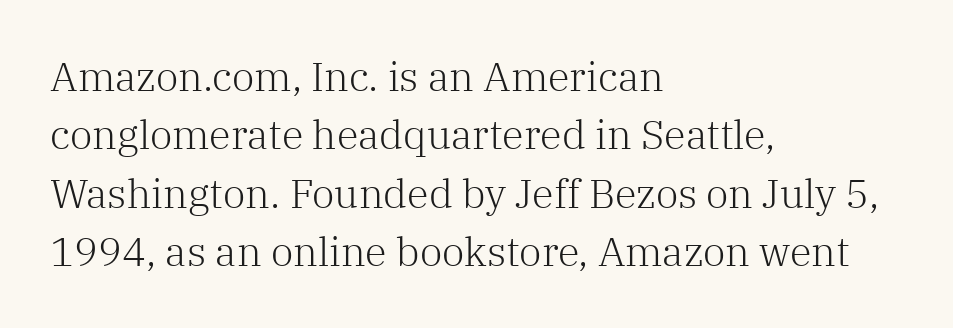
{"serif": "yes", "italic": "no", "bold": "no", "weight": "light", "width": "normal", "stroke_contrast": "low", "x_height": "medium", "monospaced": "no", "underline": "no", "align": "left", "line_spacing": "normal", "line_spacing_ratio": 1.46, "letter_spacing": "normal", "letter_spacing_em": 0.0, "glyph_px": 40}
